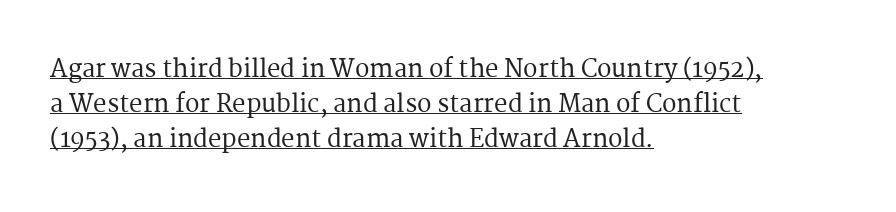
{"italic": "no", "underline": "yes", "align": "left", "line_spacing": "normal", "line_spacing_ratio": 1.46, "letter_spacing": "normal", "letter_spacing_em": 0.0, "glyph_px": 24}
